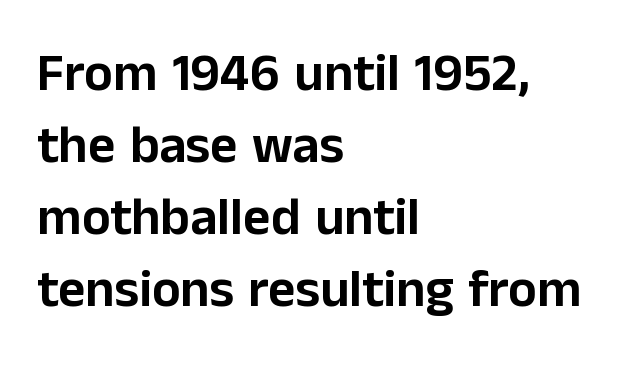
The image shows 53 px sans-serif type, upright; set left-aligned, normal line spacing (1.36x), normal letter spacing, not underlined; low stroke contrast and a medium x-height.
